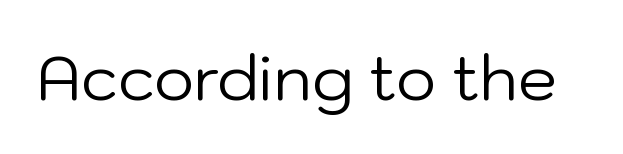
{"serif": "no", "italic": "no", "bold": "no", "weight": "regular", "width": "normal", "stroke_contrast": "low", "x_height": "medium", "monospaced": "no", "underline": "no", "letter_spacing": "normal", "letter_spacing_em": 0.0, "glyph_px": 62}
